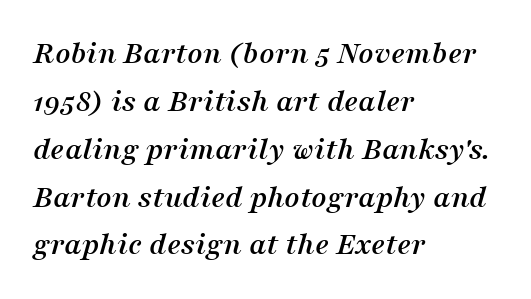
{"serif": "yes", "italic": "yes", "lean": "right", "slant_degrees": 16, "width": "normal", "stroke_contrast": "medium", "x_height": "medium", "monospaced": "no", "underline": "no", "align": "left", "line_spacing": "normal", "line_spacing_ratio": 1.45, "letter_spacing": "normal", "letter_spacing_em": 0.0, "glyph_px": 33}
